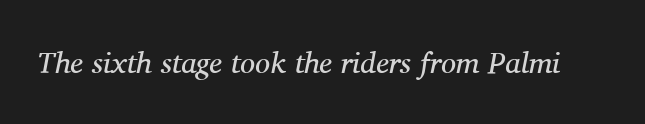
Q: Is the text bold? A: No.
Q: Is the text italic (slanted)? A: Yes, it leans right by about 11 degrees.
Q: Is the typeface a serif or a sans-serif typeface? A: Serif.
Q: Is the text underlined? A: No.
Q: Is the spacing between letters normal or unusually wide? A: Normal.
Q: Width (condensed, normal, or wide)? A: Normal.
Q: Stroke contrast? A: Medium.
Q: x-height? A: Medium.
Q: Monospaced? A: No.
